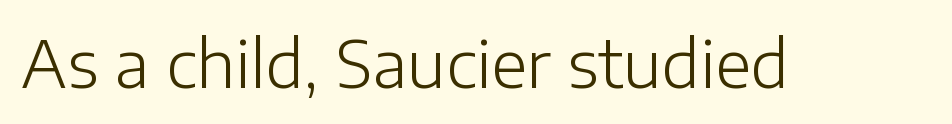
{"serif": "no", "italic": "no", "bold": "no", "weight": "light", "width": "normal", "stroke_contrast": "low", "x_height": "medium", "monospaced": "no", "underline": "no", "letter_spacing": "normal", "letter_spacing_em": 0.0, "glyph_px": 65}
